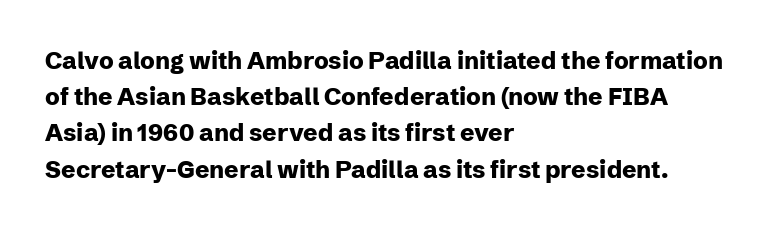
Q: Is the text bold? A: Yes.
Q: Is the text italic (slanted)? A: No, it is upright.
Q: Is the text underlined? A: No.
Q: How is the paragraph aligned? A: Left-aligned.
Q: Is the spacing between letters normal or unusually wide? A: Normal.
Q: Is the spacing between lines tight, normal or loose? A: Normal.
